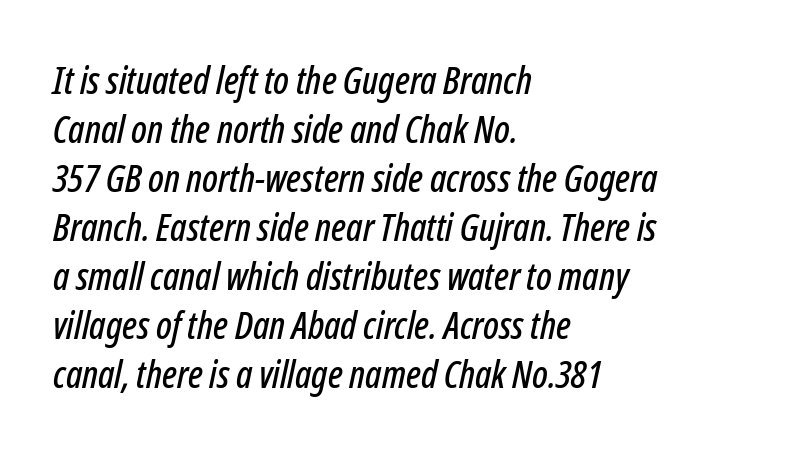
Q: Is the text italic (slanted)? A: Yes, it leans right by about 12 degrees.
Q: Is the text underlined? A: No.
Q: How is the paragraph aligned? A: Left-aligned.
Q: Is the spacing between letters normal or unusually wide? A: Normal.
Q: Is the spacing between lines tight, normal or loose? A: Normal.
Q: Width (condensed, normal, or wide)? A: Condensed.
Q: Stroke contrast? A: Low.
Q: x-height? A: Medium.
Q: Monospaced? A: No.
